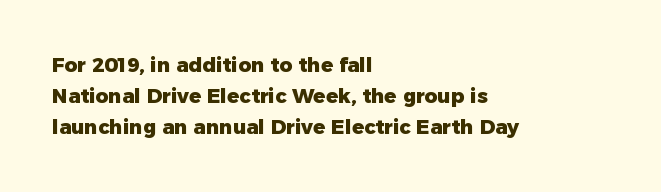
Q: Is the text bold? A: Yes.
Q: Is the text italic (slanted)? A: No, it is upright.
Q: Is the text underlined? A: No.
Q: How is the paragraph aligned? A: Left-aligned.
Q: Is the spacing between letters normal or unusually wide? A: Normal.
Q: Is the spacing between lines tight, normal or loose? A: Normal.
